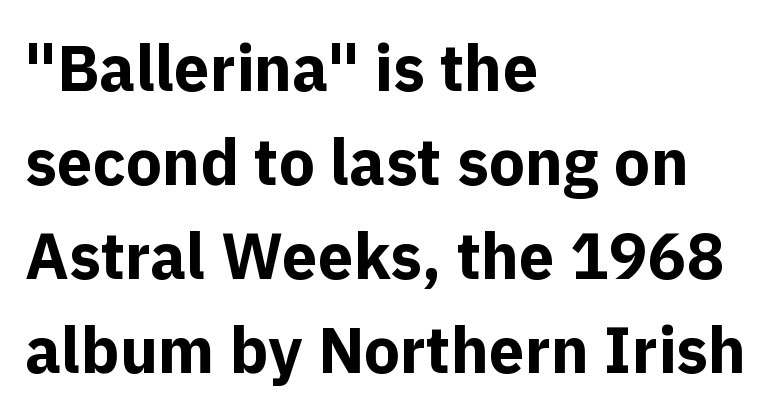
Grotesque or geometric, the face here clearly has no serifs. Every stem runs plumb, perpendicular to the baseline. Every letter is thick-stroked: bold, no question. Descenders are the only things crossing below the line.
